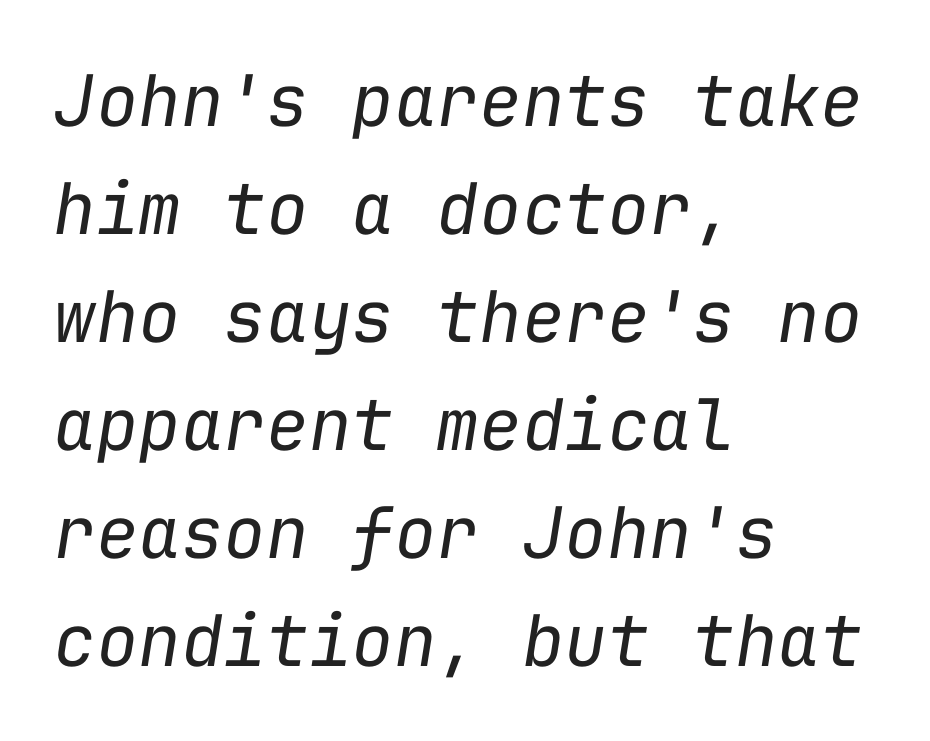
Q: Is the text bold? A: No.
Q: Is the text italic (slanted)? A: Yes, it leans right by about 9 degrees.
Q: Is the text underlined? A: No.
Q: How is the paragraph aligned? A: Left-aligned.
Q: Is the spacing between letters normal or unusually wide? A: Normal.
Q: Is the spacing between lines tight, normal or loose? A: Normal.
Q: Width (condensed, normal, or wide)? A: Normal.
Q: Stroke contrast? A: Low.
Q: x-height? A: Medium.
Q: Monospaced? A: Yes.
